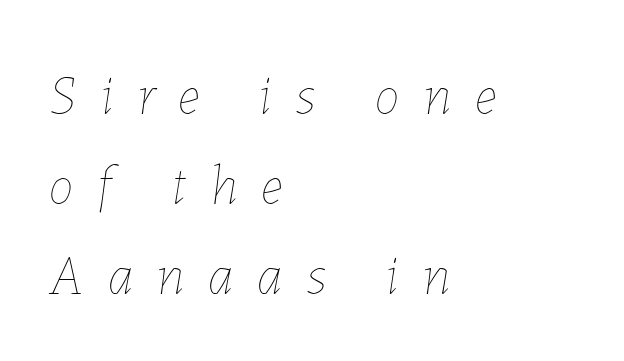
The cut favours lightness, reaching ordinary text weight at its darkest. A bare baseline throughout the passage. If you measured baseline to baseline, you'd find a middling distance. Varying glyph widths throughout — classic text-font behaviour.
